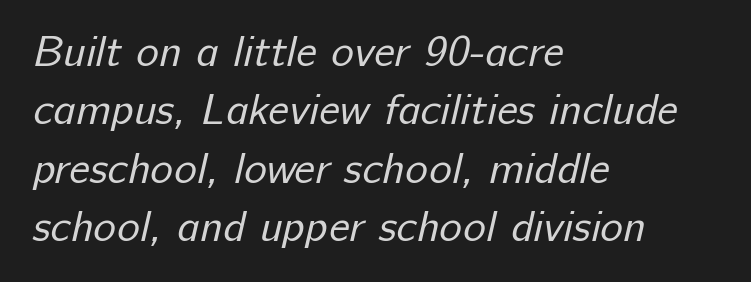
The image shows 43 px regular-weight sans-serif type; set left-aligned, normal line spacing (1.36x), normal letter spacing, not underlined; low stroke contrast and a medium x-height.
